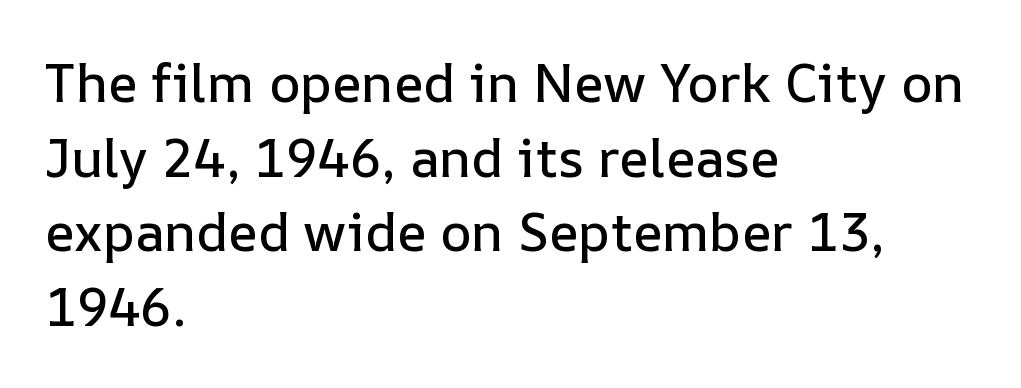
Every character sits straight up, as roman type does. The paragraph has a hard left edge and a soft right edge. In terms of letterspacing, this is plain default setting. Glance below the letters and you will spot only blank space. The face used here is proportionally spaced, like ordinary book or web type. Normally led — the rows are evenly, conventionally spaced.
